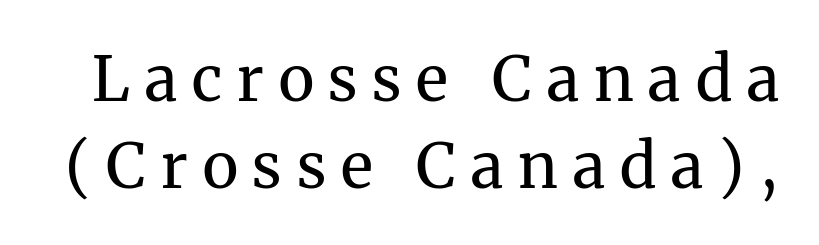
Unmarked baselines from the first word to the last. You could only call the tracking loose — the letters float apart. Letterform terminals end in serifs throughout the passage. On a weight scale, this lands at 450 or below. This is the regular roman posture of the typeface. A normal amount of white space separates one row of letters from the next.
